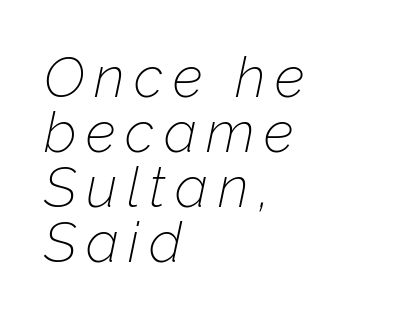
The image shows 56 px thin type, italic (leaning right); set left-aligned, tight line spacing (0.98x), not underlined; low stroke contrast and a medium x-height.
